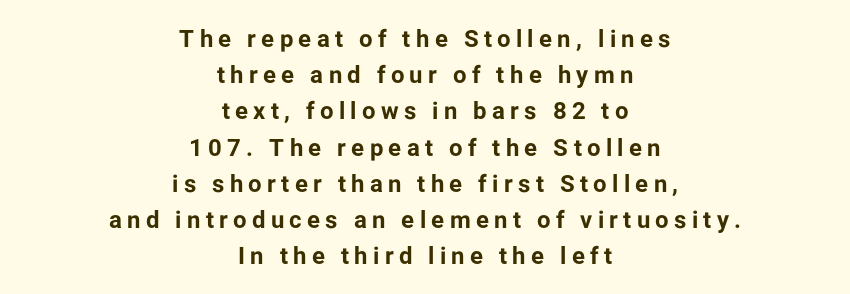
{"italic": "no", "bold": "yes", "underline": "no", "align": "center", "line_spacing": "normal", "line_spacing_ratio": 1.51, "letter_spacing": "wide", "letter_spacing_em": 0.22, "glyph_px": 24}
